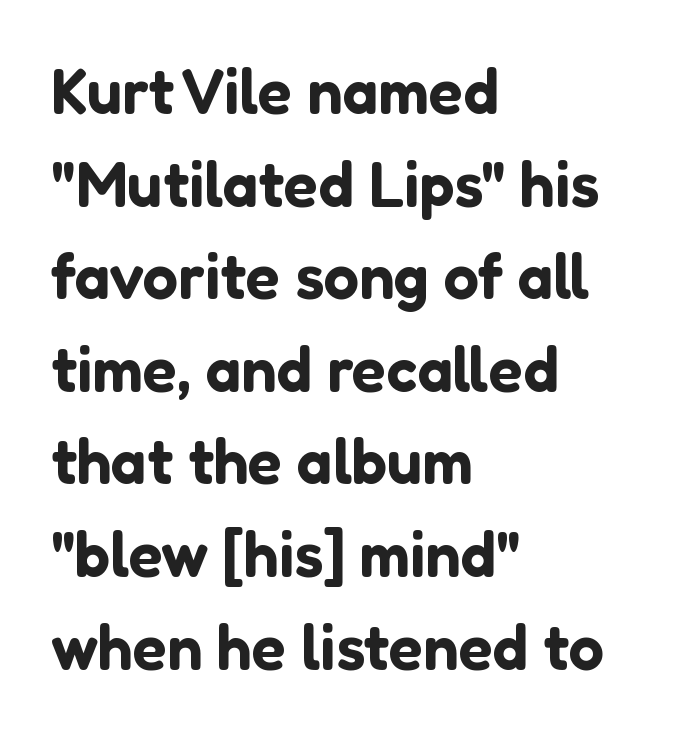
The letters sit at their default tracking, neither squeezed nor spread. The passage shown is not underscored anywhere. Each letter keeps its own natural width here, so spacing adapts to shape. These lines were composed using upright roman letters. No feet cap the strokes, marking this as sans-serif type. Horizontal alignment here is leftward, the default for most running prose.
